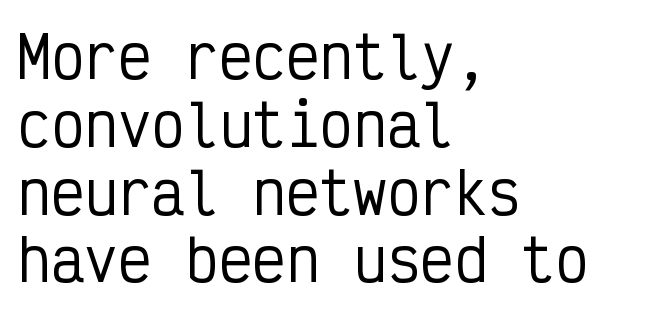
Q: Is the text italic (slanted)? A: No, it is upright.
Q: Is the typeface a serif or a sans-serif typeface? A: Sans-serif.
Q: Is the text underlined? A: No.
Q: How is the paragraph aligned? A: Left-aligned.
Q: Is the spacing between letters normal or unusually wide? A: Normal.
Q: Width (condensed, normal, or wide)? A: Condensed.
Q: Stroke contrast? A: Low.
Q: x-height? A: Medium.
Q: Monospaced? A: Yes.
